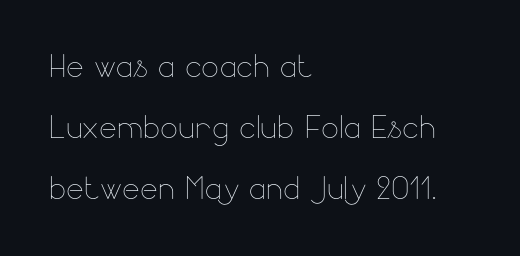
Q: Is the text bold? A: No.
Q: Is the text italic (slanted)? A: No, it is upright.
Q: Is the text underlined? A: No.
Q: How is the paragraph aligned? A: Left-aligned.
Q: Is the spacing between letters normal or unusually wide? A: Normal.
Q: Is the spacing between lines tight, normal or loose? A: Normal.
Q: Width (condensed, normal, or wide)? A: Normal.
Q: Stroke contrast? A: Low.
Q: x-height? A: Small.
Q: Monospaced? A: No.
